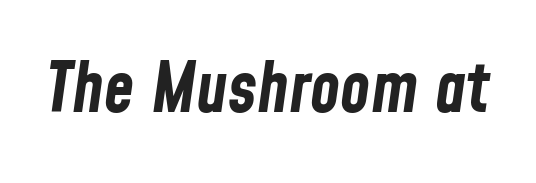
Q: Is the text bold? A: Yes.
Q: Is the text italic (slanted)? A: Yes, it leans right by about 8 degrees.
Q: Is the text underlined? A: No.
Q: Is the spacing between letters normal or unusually wide? A: Normal.
Q: Width (condensed, normal, or wide)? A: Condensed.
Q: Stroke contrast? A: Low.
Q: x-height? A: Medium.
Q: Monospaced? A: No.
